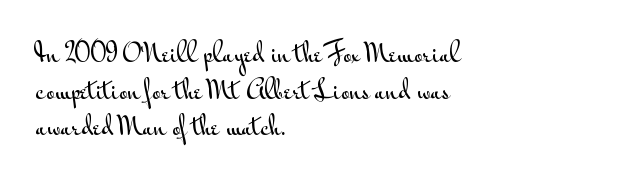
The image shows 24 px text type; set left-aligned, normal line spacing (1.53x), normal letter spacing, not underlined.
